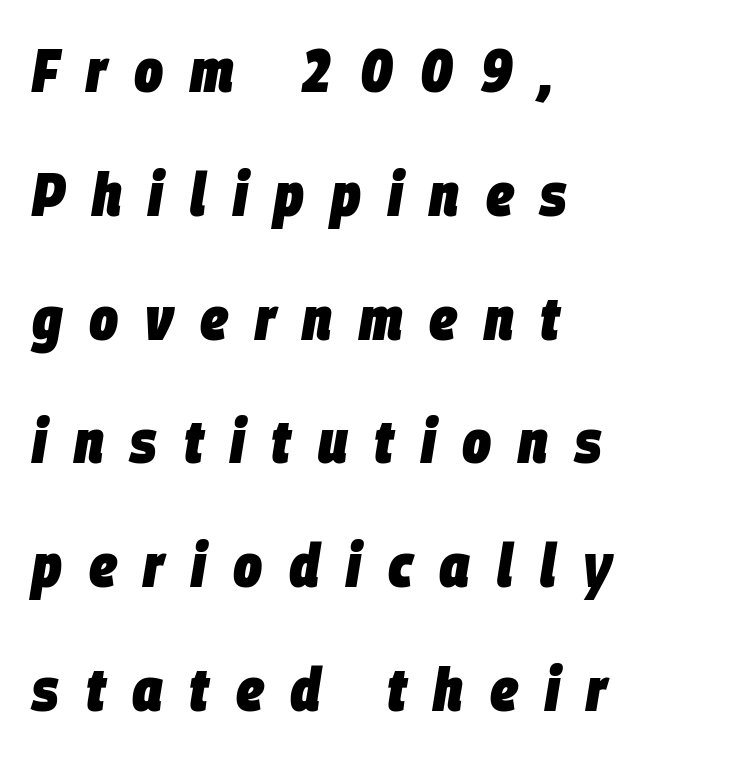
The image shows 61 px heavy, condensed type, italic (leaning right); set left-aligned, loose line spacing (2.03x), unusually wide letter spacing (+0.44 em), not underlined; low stroke contrast and a large x-height.
